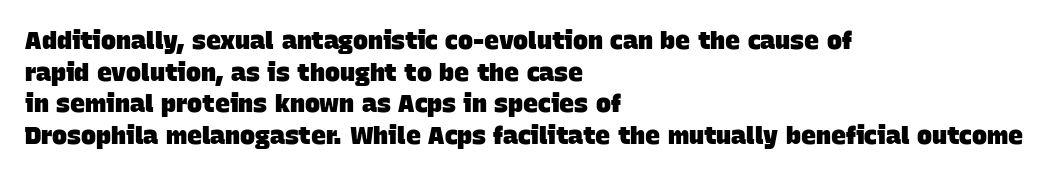
Strong, thick strokes mark this as bold type. Letter spacing: default. Clear beneath every line of the passage. The vertical gap from one line to the next is medium. Where is the straight margin? On the left.
